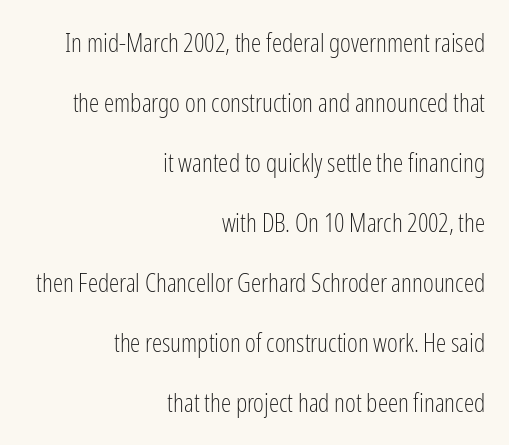
{"italic": "no", "bold": "no", "underline": "no", "align": "right", "line_spacing": "loose", "line_spacing_ratio": 2.31, "letter_spacing": "normal", "letter_spacing_em": 0.0, "glyph_px": 26}
